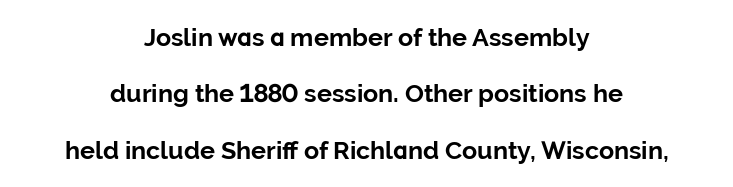
No italicization has been applied; the sample stays upright. One glance says open: line gaps are wider than usual. Horizontally, the lines are justified to the midpoint only. The glyphs are unaccompanied by any horizontal stroke below them.
